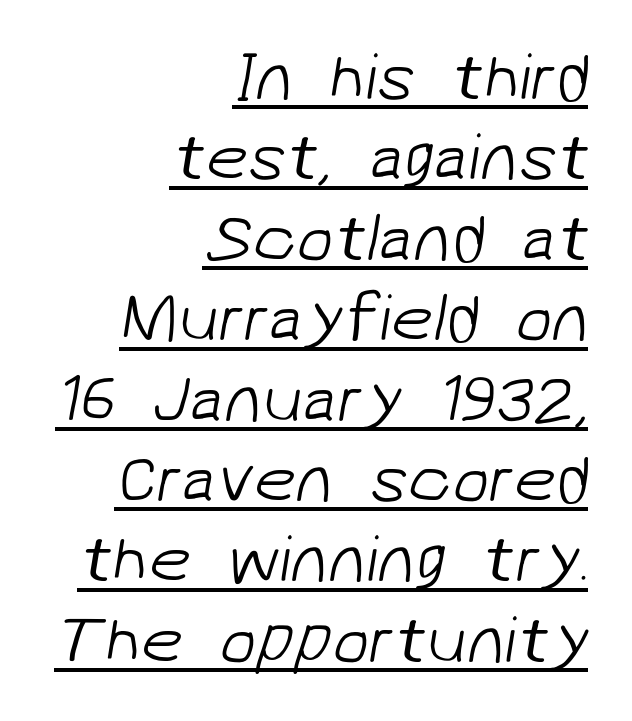
{"serif": "no", "bold": "no", "weight": "light", "width": "normal", "stroke_contrast": "low", "x_height": "medium", "monospaced": "no", "underline": "yes", "align": "right", "line_spacing_ratio": 1.2, "letter_spacing": "normal", "letter_spacing_em": 0.0, "glyph_px": 67}
